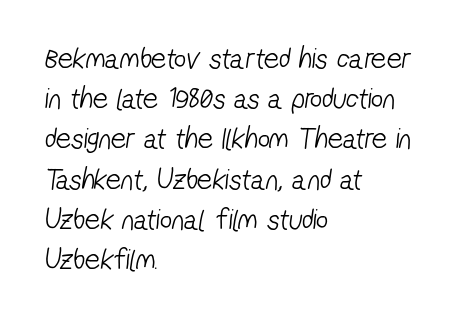
{"serif": "no", "bold": "no", "weight": "light", "width": "condensed", "stroke_contrast": "low", "x_height": "medium", "monospaced": "no", "underline": "no", "align": "left", "line_spacing": "normal", "line_spacing_ratio": 1.34, "letter_spacing": "normal", "letter_spacing_em": 0.0, "glyph_px": 30}
